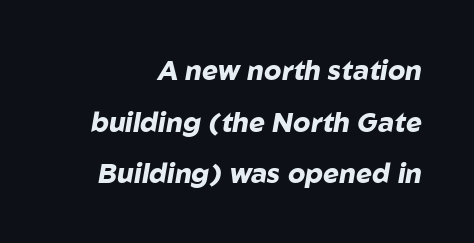
Q: Is the text bold? A: Yes.
Q: Is the text italic (slanted)? A: Yes, it leans right by about 10 degrees.
Q: Is the text underlined? A: No.
Q: How is the paragraph aligned? A: Right-aligned.
Q: Is the spacing between letters normal or unusually wide? A: Normal.
Q: Is the spacing between lines tight, normal or loose? A: Loose.
